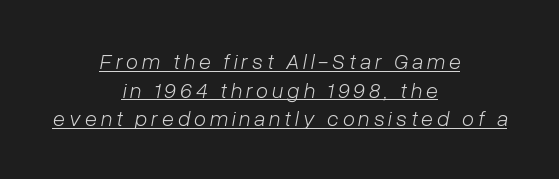
Q: Is the text bold? A: No.
Q: Is the text italic (slanted)? A: Yes, it leans right by about 10 degrees.
Q: Is the text underlined? A: Yes.
Q: How is the paragraph aligned? A: Centered.
Q: Is the spacing between lines tight, normal or loose? A: Normal.
